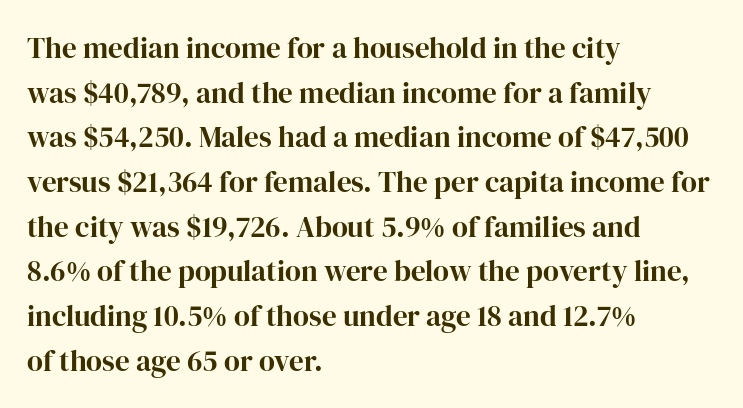
Clear beneath every line of the passage. The paragraph shown leans on its left margin. Small tapered or slab feet sit at the stroke ends, so this counts as serif. A typesetter would call this proportional, since set widths differ per character. A typesetter would call this leading conventional body-copy spacing. The rendering keeps characters at their native spacing.
